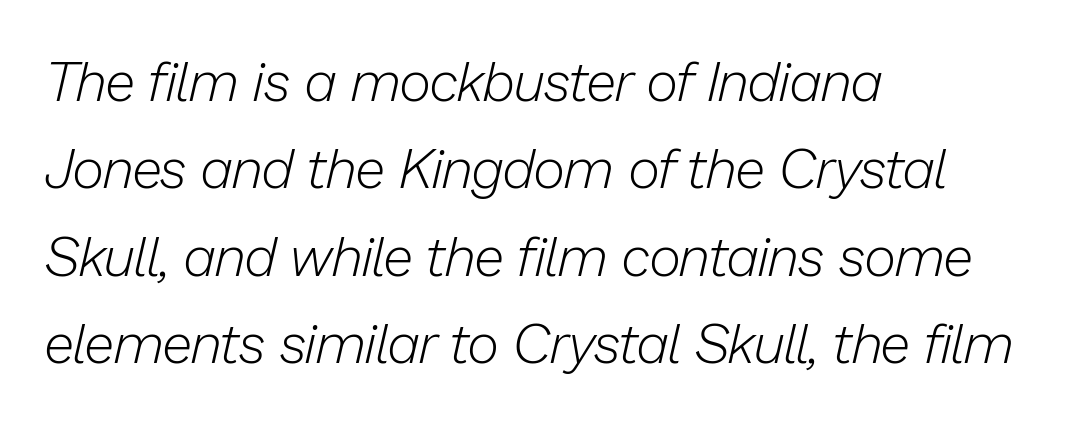
The image shows 55 px light type, italic (leaning right); set left-aligned, normal line spacing (1.59x), normal letter spacing, not underlined; low stroke contrast and a medium x-height.
